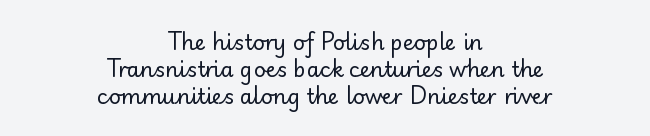
Q: Is the text bold? A: No.
Q: Is the text italic (slanted)? A: No, it is upright.
Q: Is the text underlined? A: No.
Q: How is the paragraph aligned? A: Centered.
Q: Is the spacing between letters normal or unusually wide? A: Normal.
Q: Is the spacing between lines tight, normal or loose? A: Normal.
